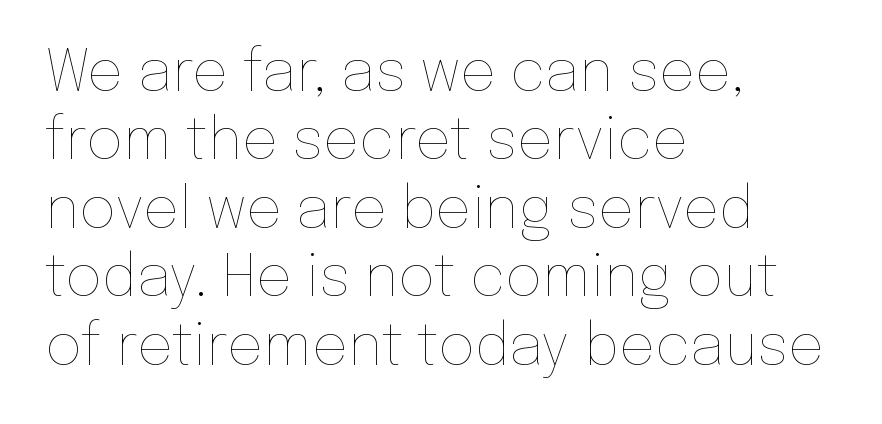
This reads as an unemphasized weight, regular at the heaviest. Character widths vary here, with narrow letters taking less room than wide ones. No word sits above an underline. The font's upright variant was chosen for this text. Left-aligned paragraph, ragged on the right.
